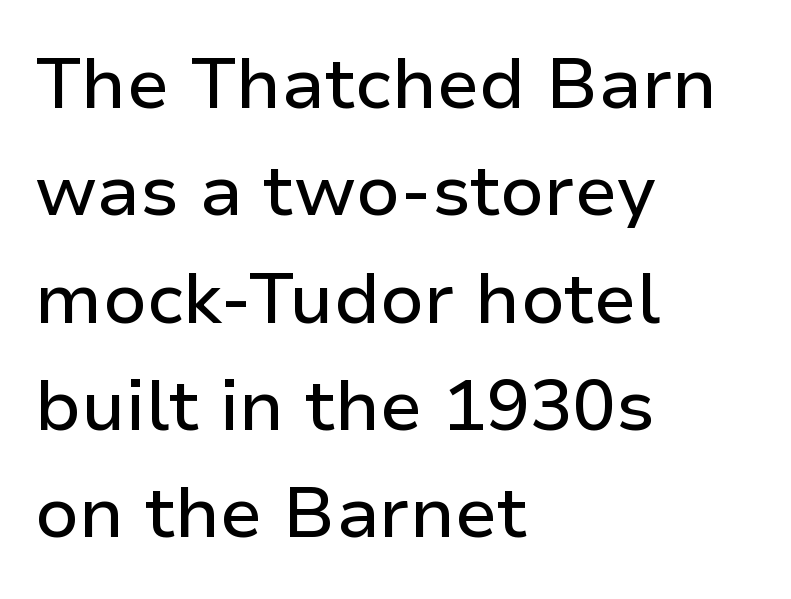
Q: Is the text italic (slanted)? A: No, it is upright.
Q: Is the typeface a serif or a sans-serif typeface? A: Sans-serif.
Q: Is the text underlined? A: No.
Q: How is the paragraph aligned? A: Left-aligned.
Q: Is the spacing between letters normal or unusually wide? A: Normal.
Q: Is the spacing between lines tight, normal or loose? A: Normal.
Q: Width (condensed, normal, or wide)? A: Normal.
Q: Stroke contrast? A: Low.
Q: x-height? A: Medium.
Q: Monospaced? A: No.
